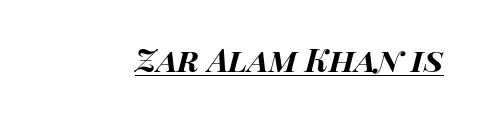
The image shows 32 px bold, wide type, italic (leaning right); set normal letter spacing, underlined; high stroke contrast and a large x-height.
